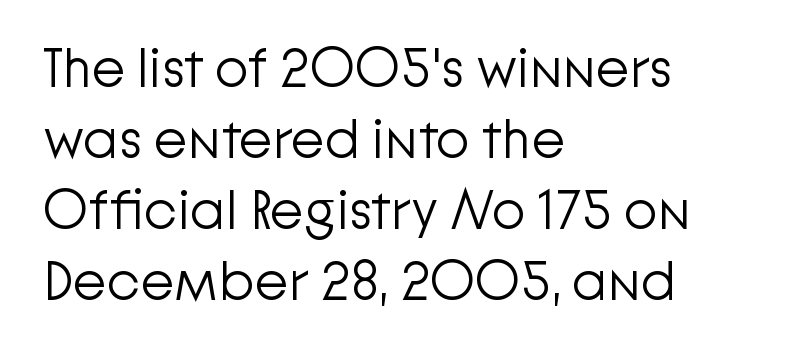
{"serif": "no", "italic": "no", "bold": "no", "weight": "light", "width": "normal", "stroke_contrast": "low", "x_height": "medium", "monospaced": "no", "underline": "no", "align": "left", "line_spacing": "normal", "line_spacing_ratio": 1.29, "letter_spacing": "normal", "letter_spacing_em": 0.0, "glyph_px": 55}
